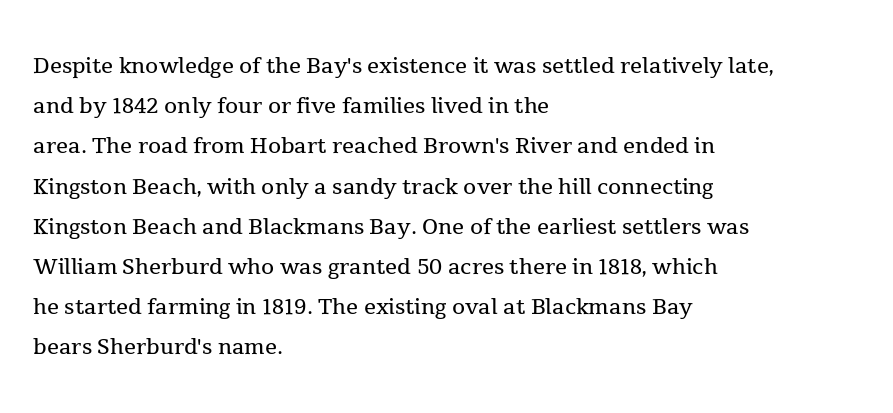
{"serif": "yes", "italic": "no", "bold": "no", "weight": "regular", "width": "normal", "x_height": "medium", "monospaced": "no", "underline": "no", "align": "left", "line_spacing": "normal", "line_spacing_ratio": 1.34, "letter_spacing": "normal", "letter_spacing_em": 0.0, "glyph_px": 30}
